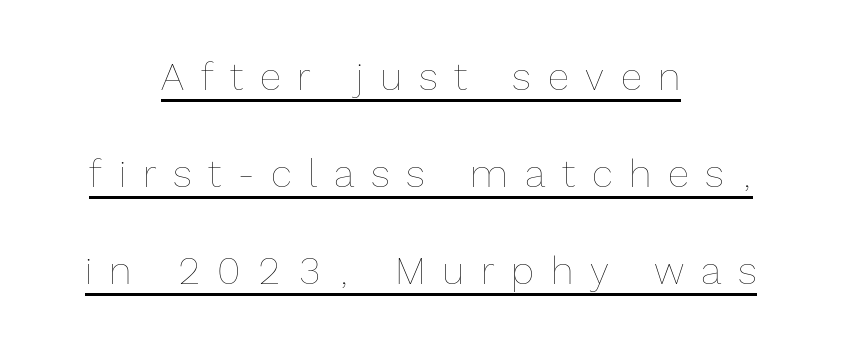
The image shows 39 px thin type, upright; set centered, loose line spacing (2.49x), unusually wide letter spacing (+0.43 em), underlined; a medium x-height.
